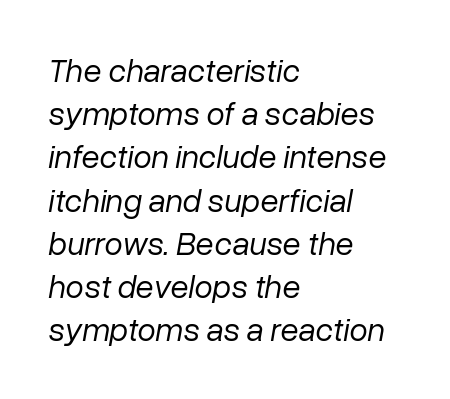
{"italic": "yes", "lean": "right", "slant_degrees": 10, "bold": "no", "weight": "regular", "width": "normal", "stroke_contrast": "low", "x_height": "medium", "monospaced": "no", "underline": "no", "align": "left", "line_spacing": "normal", "line_spacing_ratio": 1.31, "letter_spacing": "normal", "letter_spacing_em": 0.0, "glyph_px": 33}
